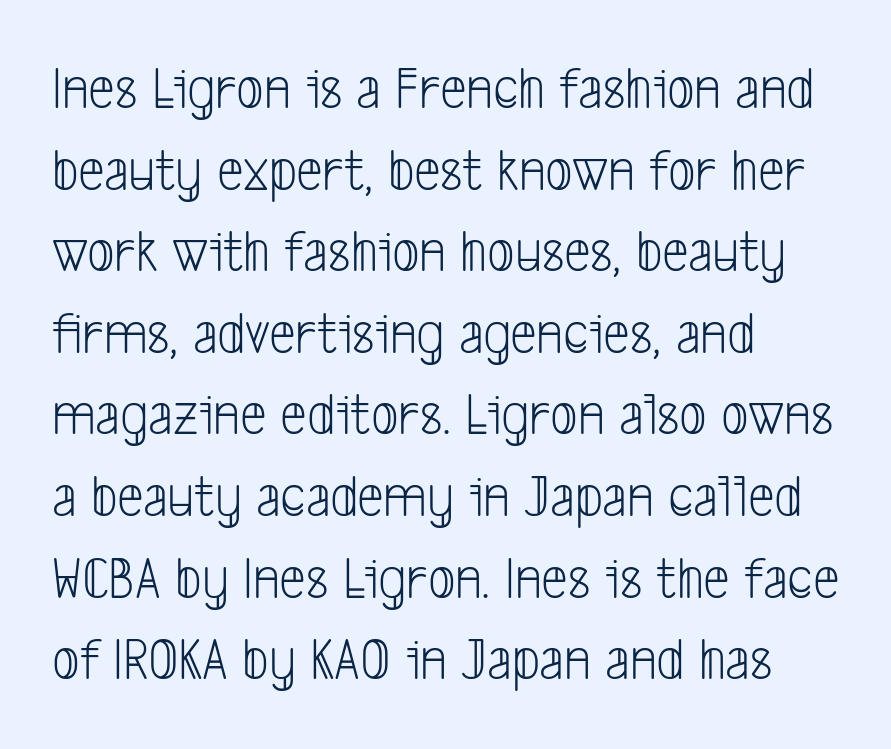
{"serif": "no", "bold": "no", "weight": "light", "width": "condensed", "stroke_contrast": "low", "x_height": "medium", "monospaced": "no", "underline": "no", "align": "left", "line_spacing": "normal", "line_spacing_ratio": 1.36, "letter_spacing": "normal", "letter_spacing_em": 0.0, "glyph_px": 60}
